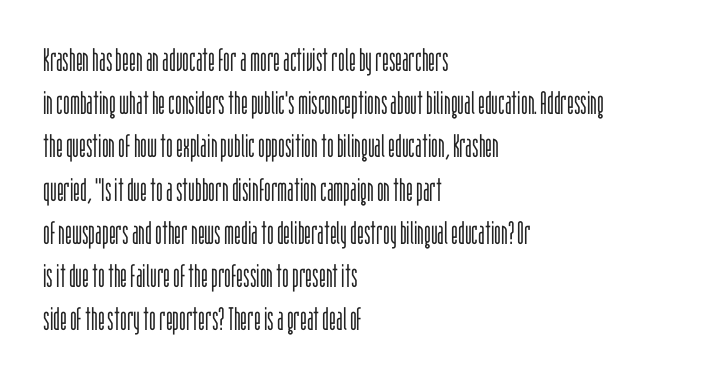
Q: Is the text bold? A: No.
Q: Is the text italic (slanted)? A: No, it is upright.
Q: Is the typeface a serif or a sans-serif typeface? A: Sans-serif.
Q: Is the text underlined? A: No.
Q: How is the paragraph aligned? A: Left-aligned.
Q: Is the spacing between letters normal or unusually wide? A: Normal.
Q: Is the spacing between lines tight, normal or loose? A: Normal.
Q: Width (condensed, normal, or wide)? A: Condensed.
Q: Stroke contrast? A: Low.
Q: x-height? A: Large.
Q: Monospaced? A: No.
